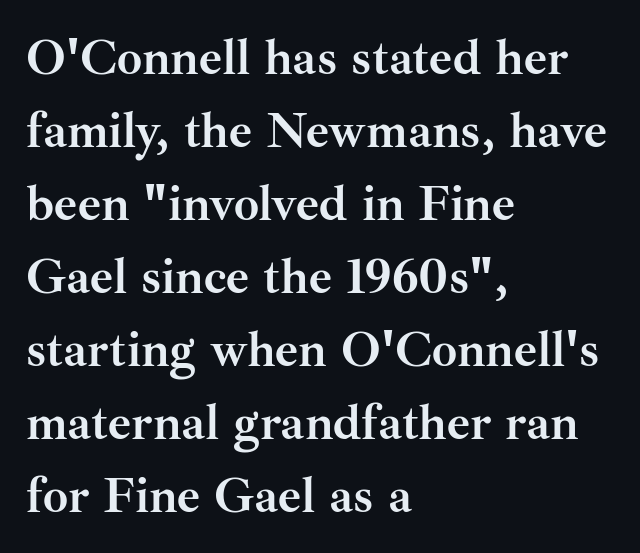
The image shows 50 px semibold serif type, upright; set left-aligned, normal line spacing (1.46x), normal letter spacing, not underlined; medium stroke contrast and a small x-height.
